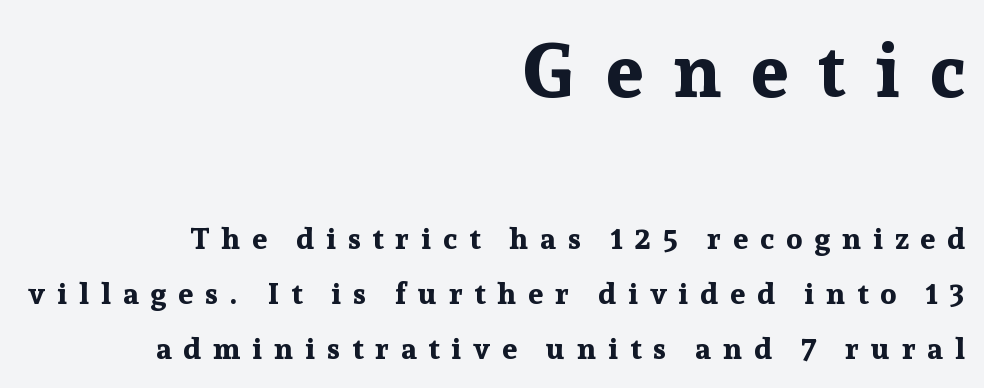
{"serif": "yes", "italic": "no", "bold": "yes", "weight": "bold", "width": "normal", "stroke_contrast": "low", "x_height": "medium", "monospaced": "no", "underline": "no", "align": "right", "line_spacing_ratio": 1.84, "letter_spacing": "wide", "letter_spacing_em": 0.4, "larger_block": "first", "size_ratio": 2.5, "glyph_px": 75}
